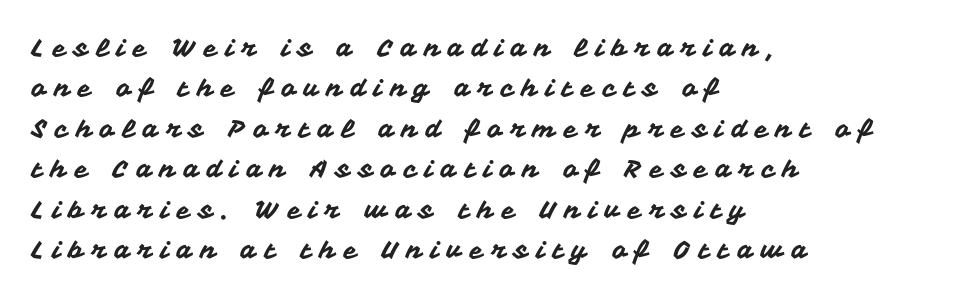
Q: Is the text italic (slanted)? A: Yes.
Q: Is the text underlined? A: No.
Q: How is the paragraph aligned? A: Left-aligned.
Q: Is the spacing between letters normal or unusually wide? A: Unusually wide.
Q: Is the spacing between lines tight, normal or loose? A: Normal.
